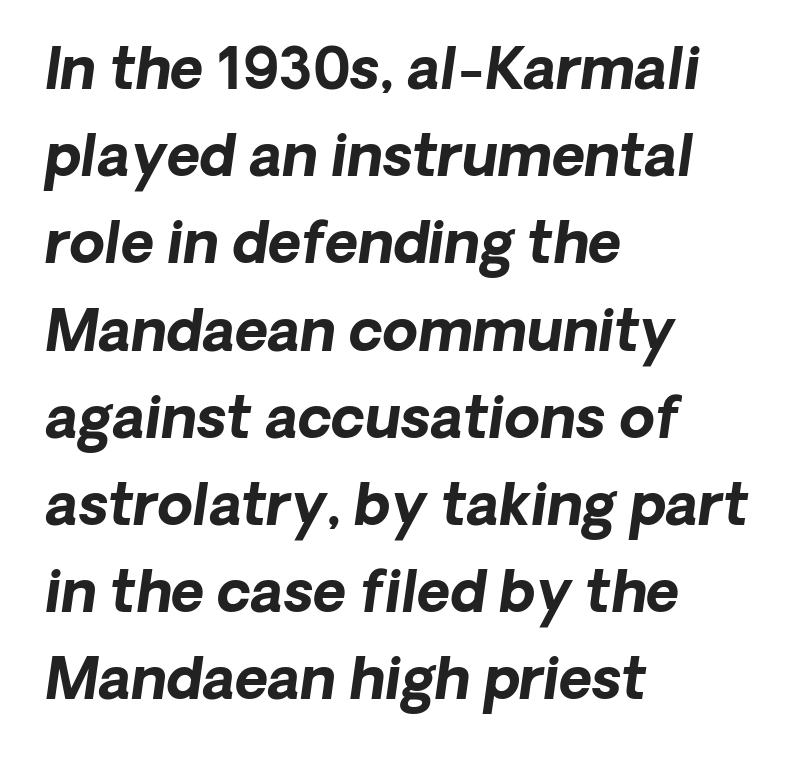
Q: Is the text bold? A: Yes.
Q: Is the typeface a serif or a sans-serif typeface? A: Sans-serif.
Q: Is the text underlined? A: No.
Q: How is the paragraph aligned? A: Left-aligned.
Q: Is the spacing between letters normal or unusually wide? A: Normal.
Q: Is the spacing between lines tight, normal or loose? A: Normal.
Q: Width (condensed, normal, or wide)? A: Normal.
Q: Stroke contrast? A: Low.
Q: x-height? A: Medium.
Q: Monospaced? A: No.
